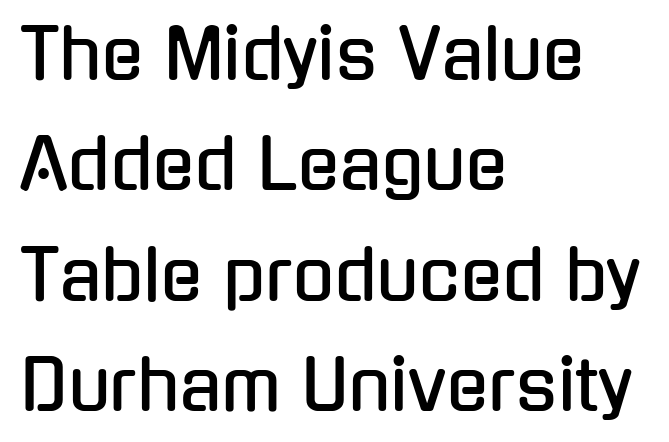
The image shows 69 px condensed sans-serif type, upright; set left-aligned, normal line spacing (1.6x), normal letter spacing, not underlined; low stroke contrast and a medium x-height.
